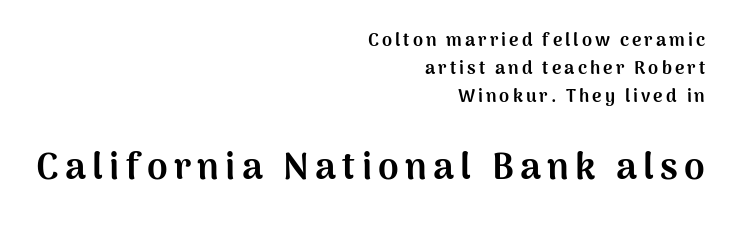
{"serif": "no", "italic": "no", "bold": "yes", "weight": "bold", "width": "normal", "stroke_contrast": "medium", "x_height": "medium", "monospaced": "no", "underline": "no", "align": "right", "line_spacing": "normal", "line_spacing_ratio": 1.55, "larger_block": "second", "size_ratio": 2.06, "glyph_px": 37}
